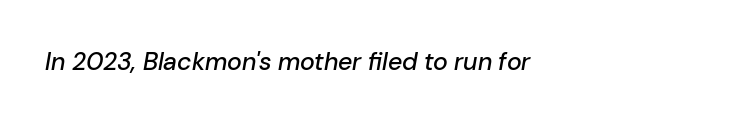
The image shows 25 px text type, italic (leaning right); set left-aligned, normal letter spacing, not underlined.
